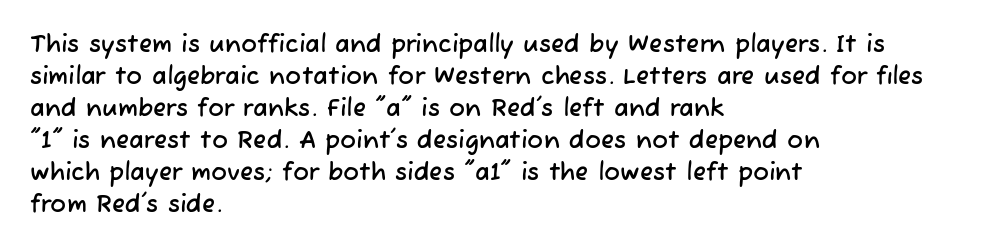
The image shows 24 px text type; set left-aligned, normal line spacing (1.33x), normal letter spacing, not underlined.
